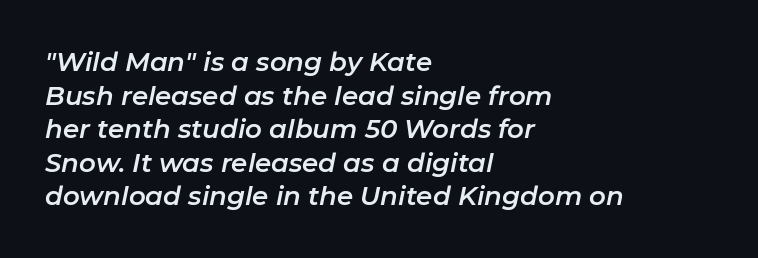
The image shows 26 px text type, italic (leaning right); set left-aligned, normal line spacing (1.29x), normal letter spacing, not underlined.
